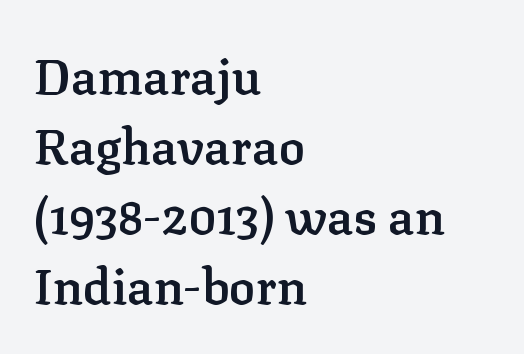
The image shows 49 px semibold serif type, upright; set left-aligned, normal line spacing (1.43x), normal letter spacing, not underlined; low stroke contrast and a medium x-height.
